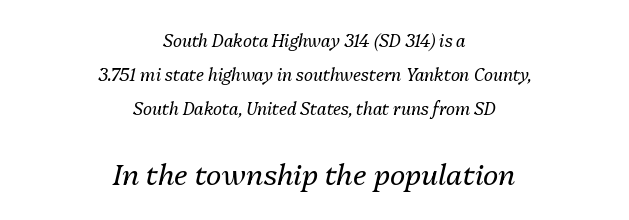
Do the characters align in a grid? No, the font is proportional. Successive baselines arrive slowly, with a big drop between each. Weight: regular or lighter. If you drew a line through each stem, it would be angled. This rendering leaves character spacing at its baseline value.
